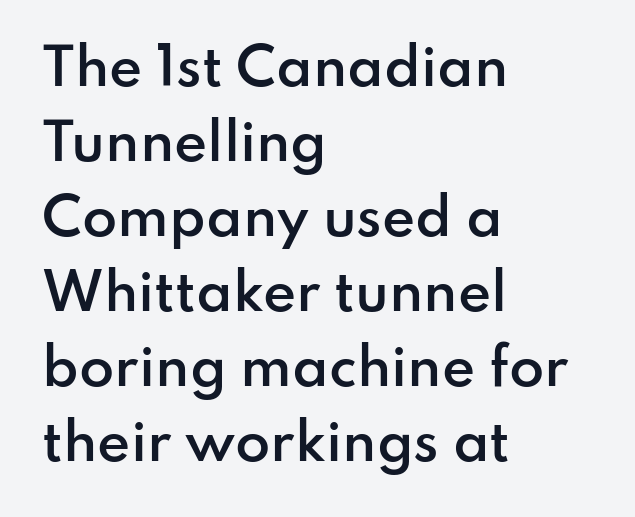
Weight check: semibold — heavier than regular, not quite bold. No feet cap the strokes, marking this as sans-serif type. Casual observation: everything's shoved over to the left. Letters rest on an invisible, unmarked baseline. If you drew a line through each stem, it would be perfectly vertical.
